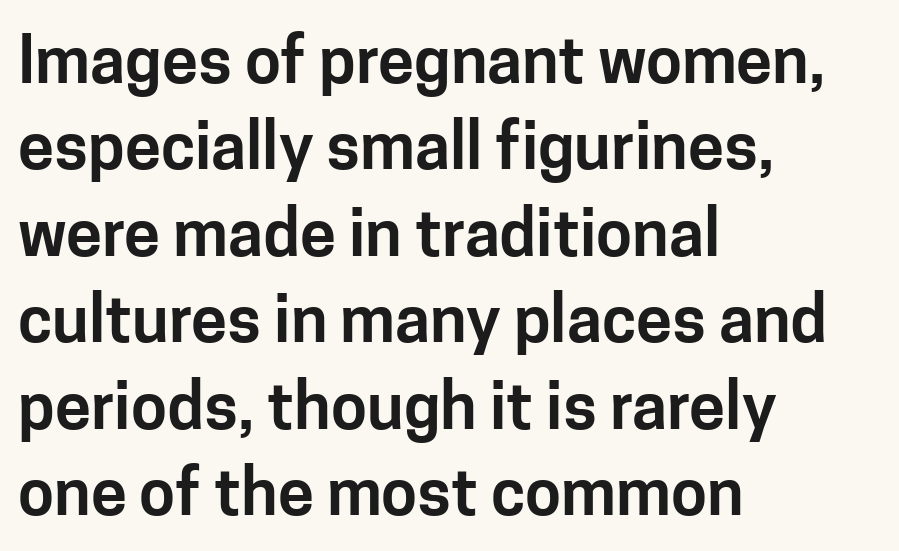
{"serif": "no", "italic": "no", "width": "normal", "stroke_contrast": "low", "x_height": "medium", "monospaced": "no", "underline": "no", "align": "left", "line_spacing": "normal", "line_spacing_ratio": 1.33, "letter_spacing": "normal", "letter_spacing_em": 0.0, "glyph_px": 65}
